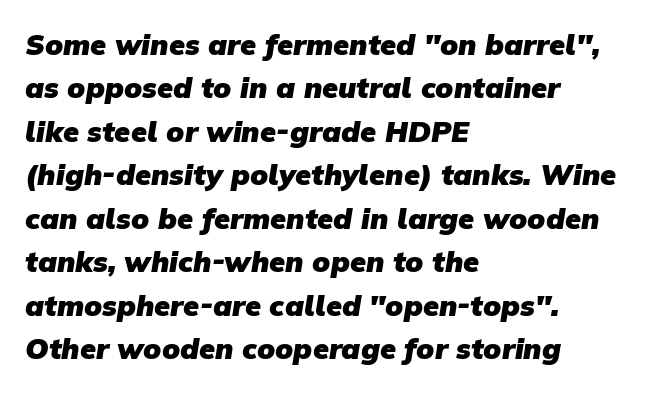
{"serif": "no", "bold": "yes", "weight": "heavy", "width": "normal", "stroke_contrast": "low", "x_height": "medium", "monospaced": "no", "underline": "no", "align": "left", "line_spacing": "normal", "line_spacing_ratio": 1.5, "letter_spacing": "normal", "letter_spacing_em": 0.0, "glyph_px": 29}
